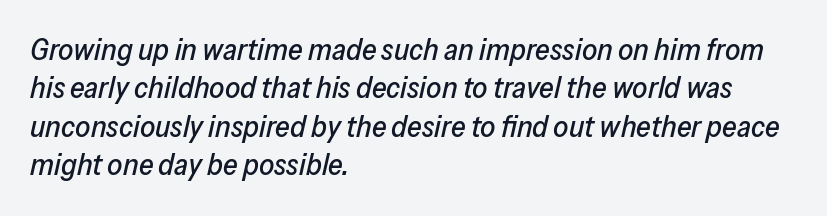
{"italic": "yes", "lean": "right", "slant_degrees": 13, "width": "normal", "stroke_contrast": "low", "x_height": "medium", "monospaced": "no", "underline": "no", "align": "left", "line_spacing": "normal", "line_spacing_ratio": 1.28, "letter_spacing": "normal", "letter_spacing_em": 0.0, "glyph_px": 30}
